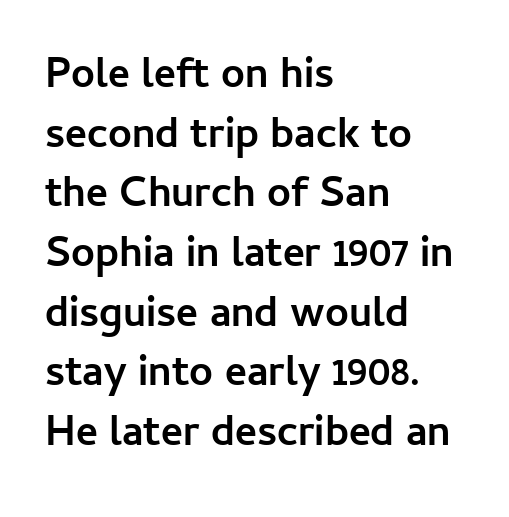
Q: Is the text bold? A: Yes.
Q: Is the text italic (slanted)? A: No, it is upright.
Q: Is the typeface a serif or a sans-serif typeface? A: Sans-serif.
Q: Is the text underlined? A: No.
Q: How is the paragraph aligned? A: Left-aligned.
Q: Is the spacing between letters normal or unusually wide? A: Normal.
Q: Is the spacing between lines tight, normal or loose? A: Normal.
Q: Width (condensed, normal, or wide)? A: Normal.
Q: Stroke contrast? A: Low.
Q: x-height? A: Medium.
Q: Monospaced? A: No.
